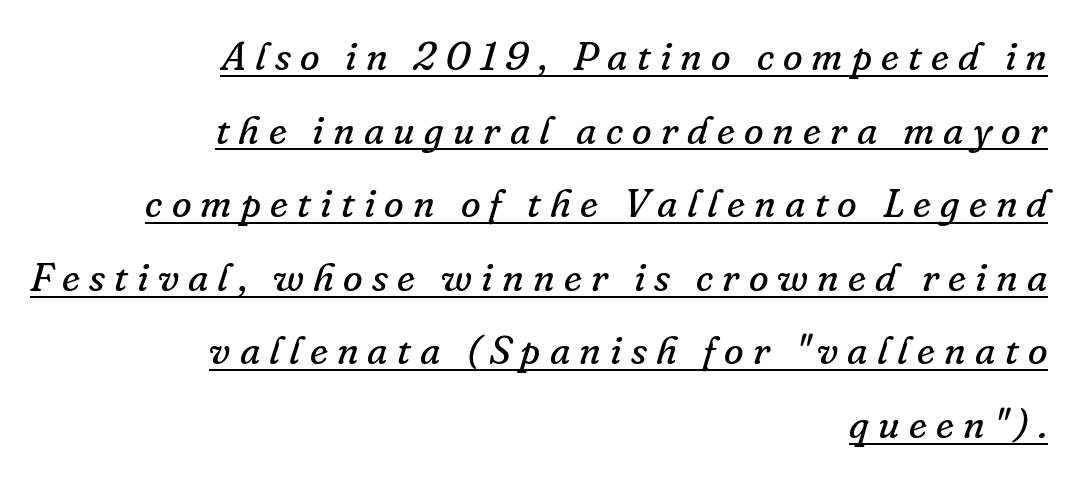
Every character sits at an angle, as italics do. Teacher's note: observe the even right margin — that is flush-right alignment. A typesetter would call this proportional, since set widths differ per character. Note: serifs present on the glyphs. Is this a heavy cut? Hardly; it is regular or lighter.
